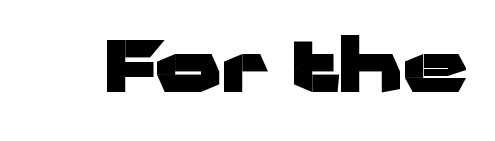
Q: Is the text bold? A: Yes.
Q: Is the text italic (slanted)? A: No, it is upright.
Q: Is the typeface a serif or a sans-serif typeface? A: Sans-serif.
Q: Is the text underlined? A: No.
Q: Is the spacing between letters normal or unusually wide? A: Normal.
Q: Width (condensed, normal, or wide)? A: Wide.
Q: Stroke contrast? A: Low.
Q: x-height? A: Medium.
Q: Monospaced? A: No.
